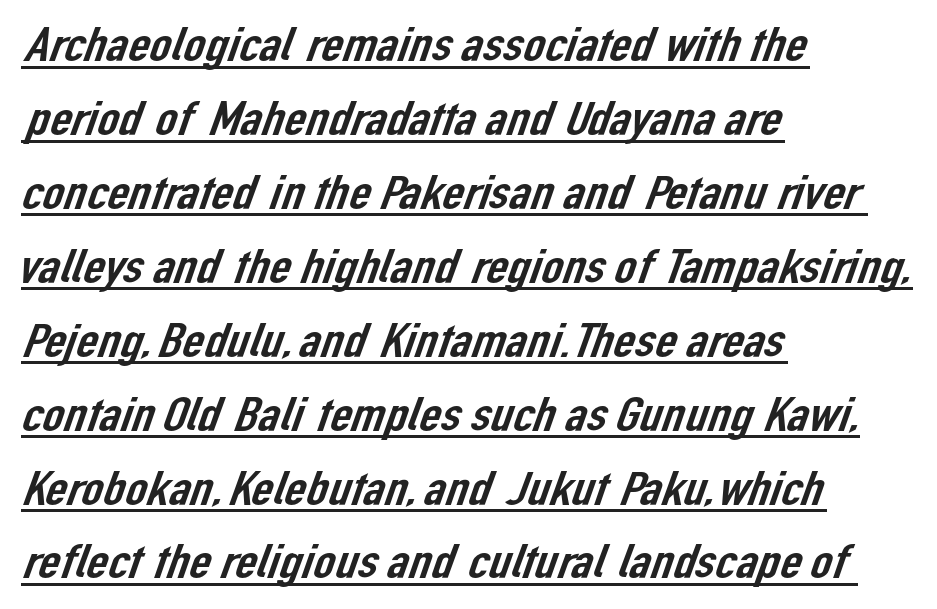
The image shows 48 px sans-serif type; set left-aligned, normal line spacing (1.54x), normal letter spacing, underlined; low stroke contrast and a medium x-height.
